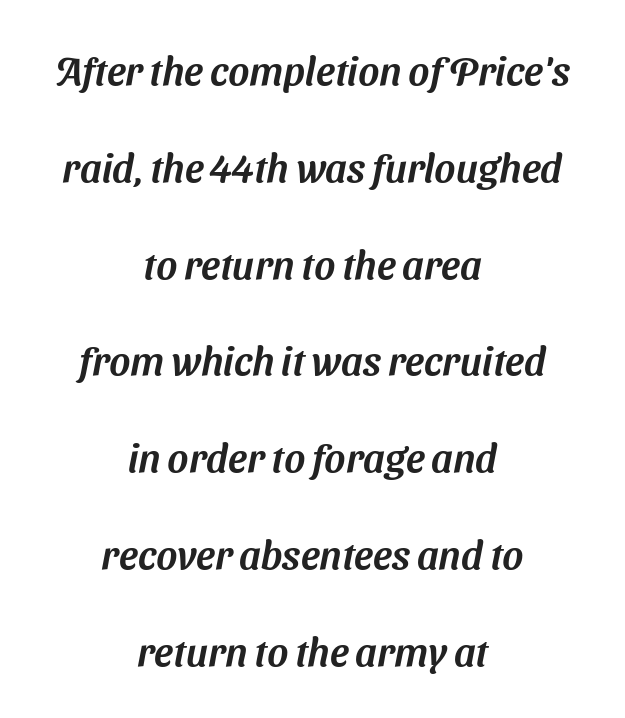
The image shows 40 px sans-serif type; set centered, loose line spacing (2.42x), normal letter spacing, not underlined; medium stroke contrast and a medium x-height.
